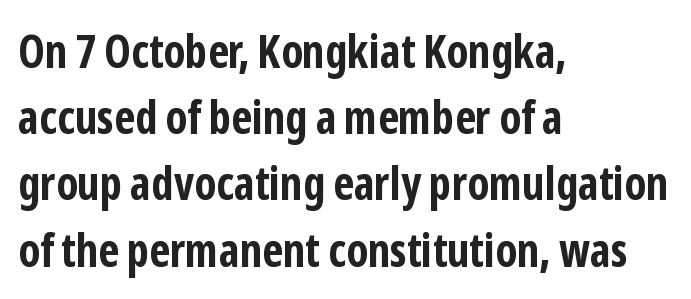
Is there much room between lines? A standard amount, neither cramped nor airy. Observe the absence of serifs on each vertical stroke in this sample. Rendered with straight, roman letterforms. Reading down the block, your eye returns to a fixed left position each line. Each letter keeps its own natural width here, so spacing adapts to shape. This rendering leaves character spacing at its baseline value.
